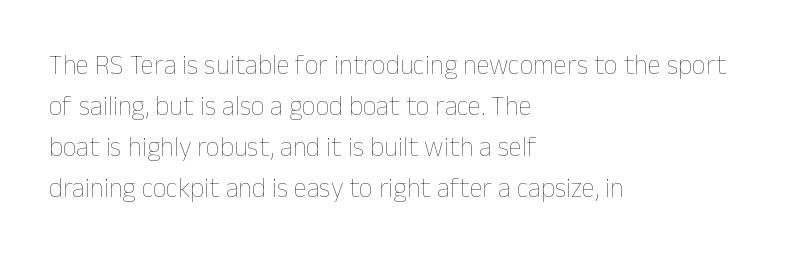
{"italic": "no", "bold": "no", "underline": "no", "align": "left", "line_spacing": "normal", "line_spacing_ratio": 1.52, "letter_spacing": "normal", "letter_spacing_em": 0.0, "glyph_px": 27}
